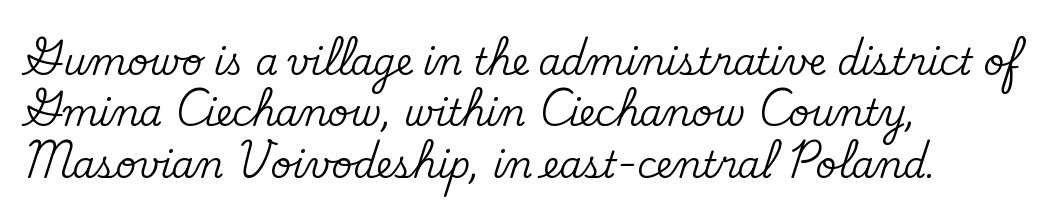
Horizontally, the lines are justified to the leading edge only. The strip under each line holds only bare page. Rows of type keep a routine distance in the vertical direction. Looks like regular typesetting: each glyph gets only the width it needs.
